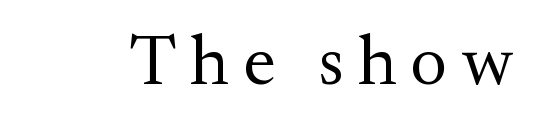
The image shows 72 px regular-weight serif type, upright; set not underlined; medium stroke contrast and a small x-height.
